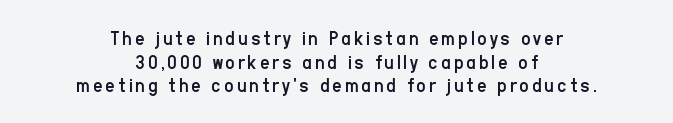
The image shows 21 px text type, upright; set centered, tight line spacing (1.12x), not underlined.
